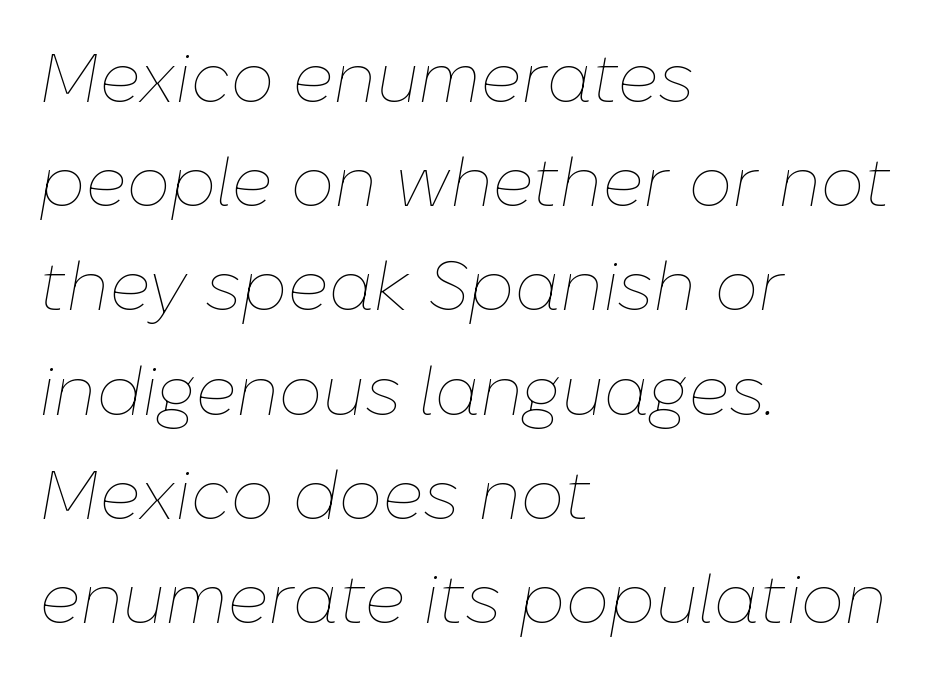
{"italic": "yes", "lean": "right", "slant_degrees": 10, "bold": "no", "weight": "thin", "width": "normal", "stroke_contrast": "low", "x_height": "medium", "monospaced": "no", "underline": "no", "align": "left", "line_spacing": "normal", "line_spacing_ratio": 1.51, "letter_spacing": "normal", "letter_spacing_em": 0.0, "glyph_px": 69}
